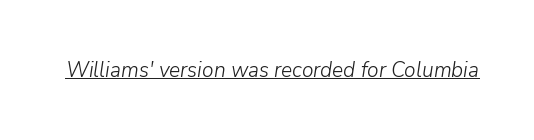
Inter-character spacing is left at the font's built-in metrics. Rendered with sloped, italic letterforms. Vertical stems look standard width or narrower in stroke. You can see a thin bar hugging the bottom of the glyphs.
